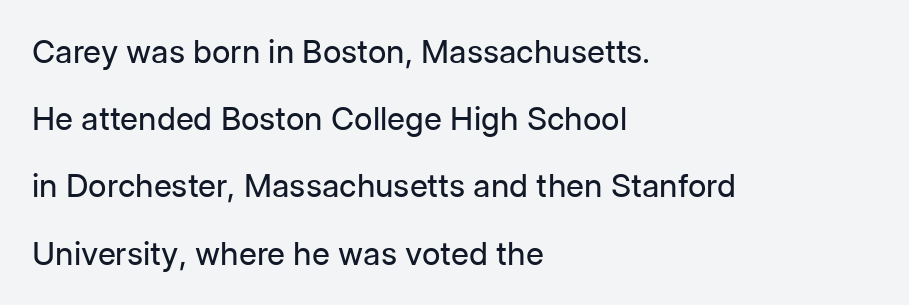
Q: Is the text bold? A: No.
Q: Is the text italic (slanted)? A: No, it is upright.
Q: Is the typeface a serif or a sans-serif typeface? A: Sans-serif.
Q: Is the text underlined? A: No.
Q: How is the paragraph aligned? A: Left-aligned.
Q: Is the spacing between letters normal or unusually wide? A: Normal.
Q: Is the spacing between lines tight, normal or loose? A: Loose.
Q: Width (condensed, normal, or wide)? A: Normal.
Q: Stroke contrast? A: Low.
Q: x-height? A: Medium.
Q: Monospaced? A: No.
